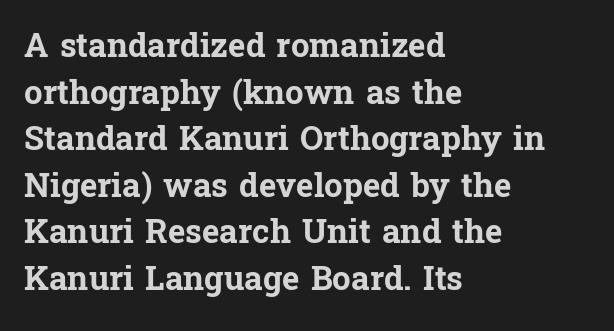
The image shows 33 px bold serif type, upright; set left-aligned, normal line spacing (1.41x), normal letter spacing, not underlined; low stroke contrast and a medium x-height.
